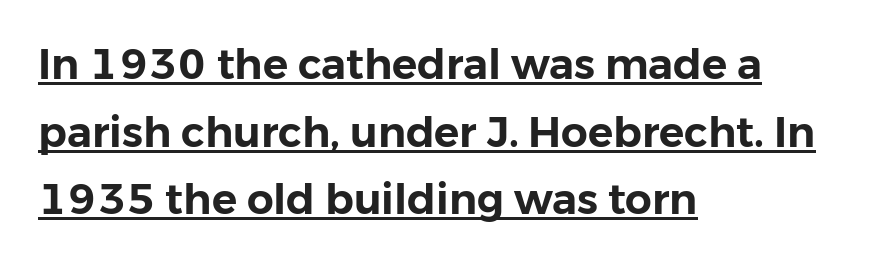
Q: Is the text italic (slanted)? A: No, it is upright.
Q: Is the typeface a serif or a sans-serif typeface? A: Sans-serif.
Q: Is the text underlined? A: Yes.
Q: How is the paragraph aligned? A: Left-aligned.
Q: Is the spacing between letters normal or unusually wide? A: Normal.
Q: Is the spacing between lines tight, normal or loose? A: Normal.
Q: Width (condensed, normal, or wide)? A: Normal.
Q: Stroke contrast? A: Low.
Q: x-height? A: Medium.
Q: Monospaced? A: No.
